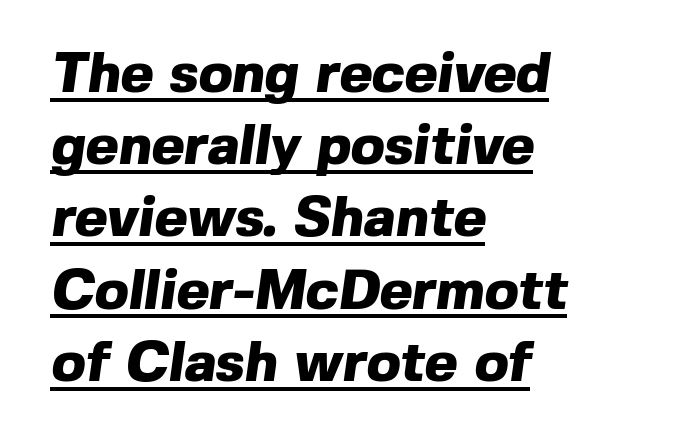
The image shows 56 px heavy sans-serif type; set left-aligned, normal line spacing (1.29x), normal letter spacing, underlined; a medium x-height.
